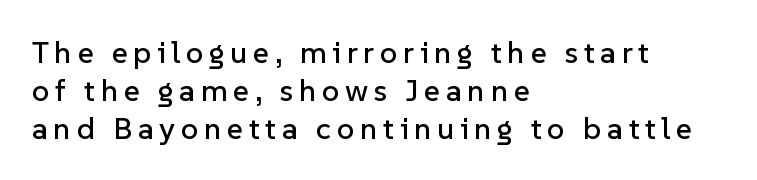
Q: Is the text italic (slanted)? A: No, it is upright.
Q: Is the typeface a serif or a sans-serif typeface? A: Sans-serif.
Q: Is the text underlined? A: No.
Q: How is the paragraph aligned? A: Left-aligned.
Q: Width (condensed, normal, or wide)? A: Normal.
Q: Stroke contrast? A: Low.
Q: x-height? A: Medium.
Q: Monospaced? A: No.
